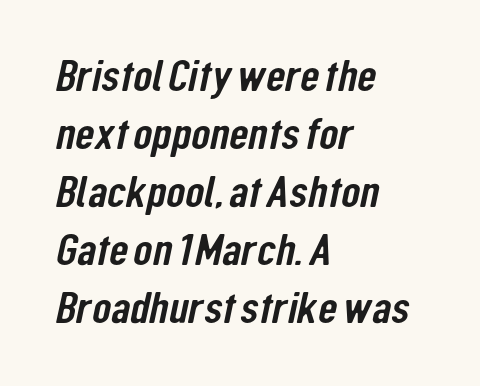
{"serif": "no", "width": "condensed", "stroke_contrast": "low", "x_height": "medium", "monospaced": "no", "underline": "no", "align": "left", "line_spacing": "normal", "line_spacing_ratio": 1.32, "letter_spacing": "normal", "letter_spacing_em": 0.0, "glyph_px": 44}
